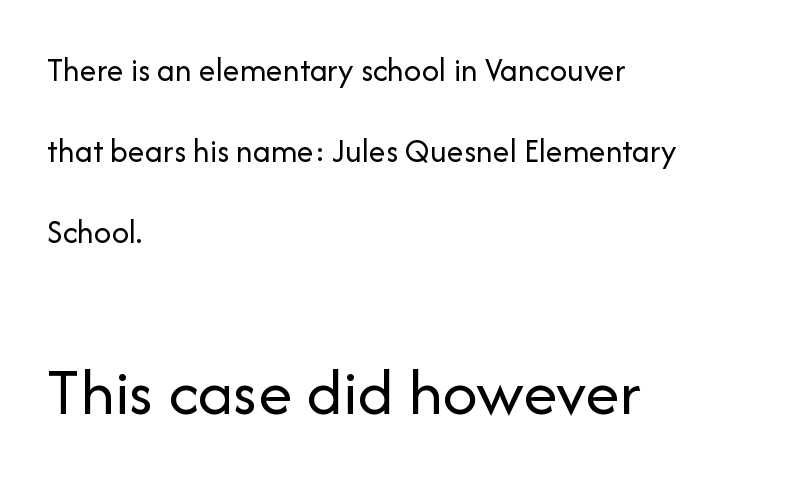
Type size steps up from the first block to the second. This reads as an unemphasized weight, regular at the heaviest. Reading down the block, your eye returns to a fixed left position each line. Do the characters align in a grid? No, the font is proportional. No word sits above an underline. Each new line begins a long way beneath the previous one.
